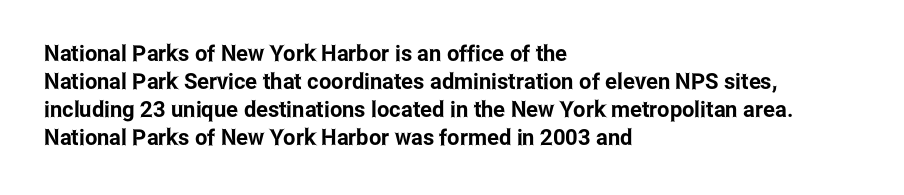
In terms of leading, this rendering sits right in the middle. Do the letters lean? They stand straight. These lines stack with their left ends in a neat column. The zone under the glyphs is completely vacant. The letters sit at their default tracking, neither squeezed nor spread.
